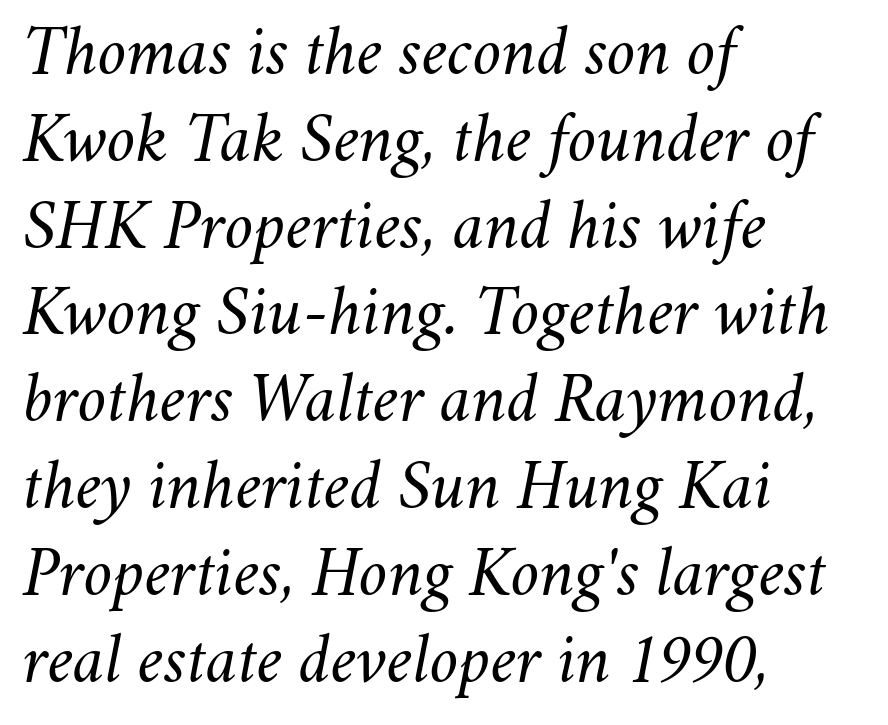
The image shows 70 px regular-weight type, italic (leaning right); set left-aligned, line spacing 1.24x, normal letter spacing, not underlined; medium stroke contrast and a small x-height.
